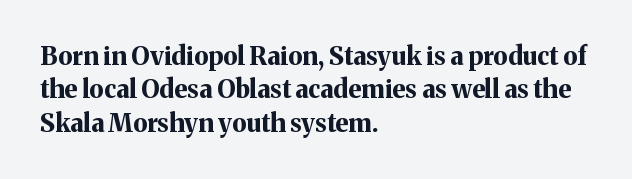
Q: Is the text bold? A: Yes.
Q: Is the text italic (slanted)? A: No, it is upright.
Q: Is the text underlined? A: No.
Q: How is the paragraph aligned? A: Left-aligned.
Q: Is the spacing between letters normal or unusually wide? A: Normal.
Q: Is the spacing between lines tight, normal or loose? A: Normal.
